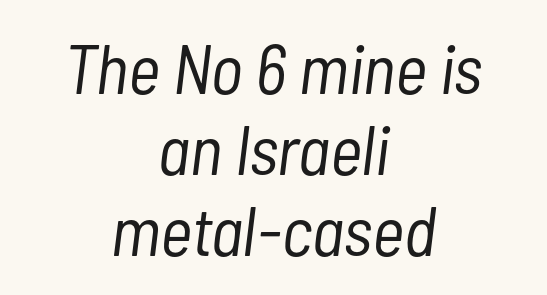
{"italic": "yes", "lean": "right", "slant_degrees": 7, "bold": "no", "weight": "light", "width": "condensed", "stroke_contrast": "low", "x_height": "medium", "monospaced": "no", "underline": "no", "align": "center", "line_spacing_ratio": 1.16, "letter_spacing": "normal", "letter_spacing_em": 0.0, "glyph_px": 70}
